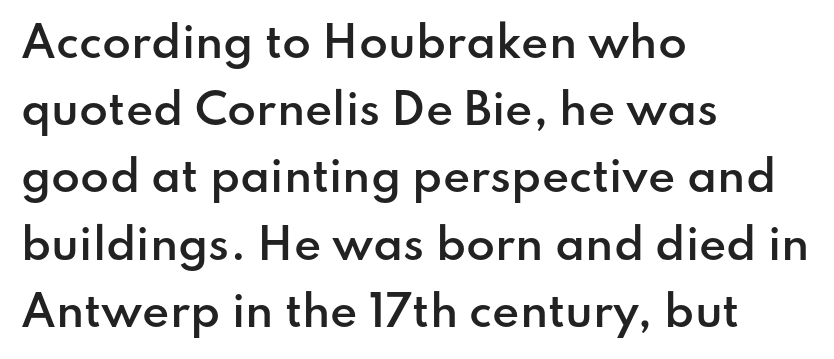
Q: Is the text bold? A: Semi-bold.
Q: Is the text italic (slanted)? A: No, it is upright.
Q: Is the typeface a serif or a sans-serif typeface? A: Sans-serif.
Q: Is the text underlined? A: No.
Q: How is the paragraph aligned? A: Left-aligned.
Q: Is the spacing between letters normal or unusually wide? A: Normal.
Q: Is the spacing between lines tight, normal or loose? A: Normal.
Q: Width (condensed, normal, or wide)? A: Normal.
Q: Stroke contrast? A: Low.
Q: x-height? A: Small.
Q: Monospaced? A: No.
